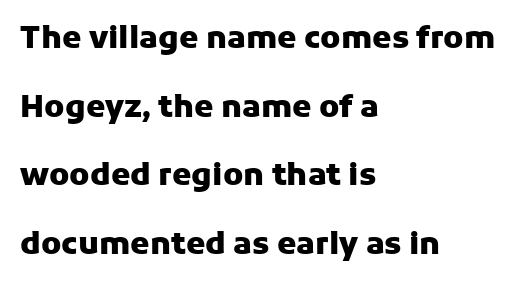
{"serif": "no", "italic": "no", "bold": "yes", "weight": "heavy", "width": "normal", "stroke_contrast": "low", "x_height": "medium", "monospaced": "no", "underline": "no", "align": "left", "line_spacing": "loose", "line_spacing_ratio": 2.21, "letter_spacing": "normal", "letter_spacing_em": 0.0, "glyph_px": 31}
